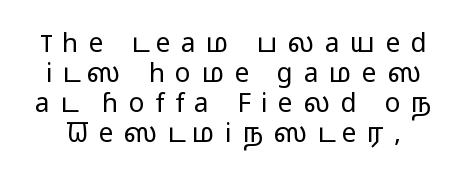
{"italic": "no", "bold": "no", "underline": "no", "line_spacing_ratio": 1.16, "letter_spacing": "wide", "letter_spacing_em": 0.41, "glyph_px": 26}
